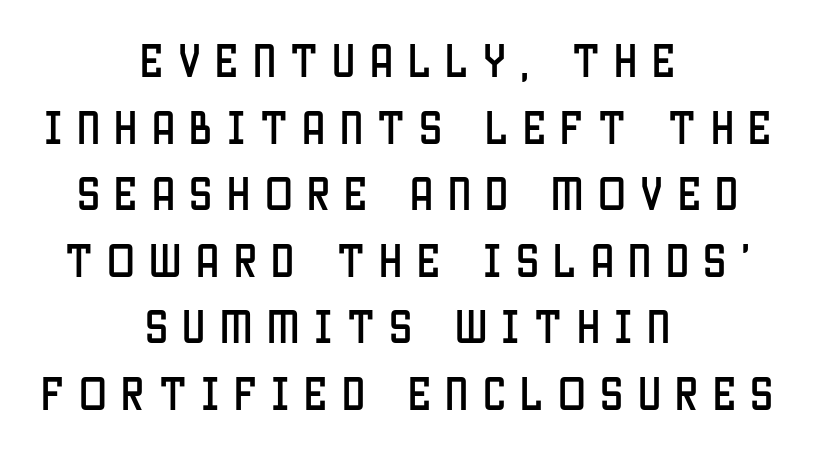
The image shows 37 px condensed sans-serif type, upright; set centered, line spacing 1.8x, unusually wide letter spacing (+0.39 em), not underlined; low stroke contrast and a large x-height.
